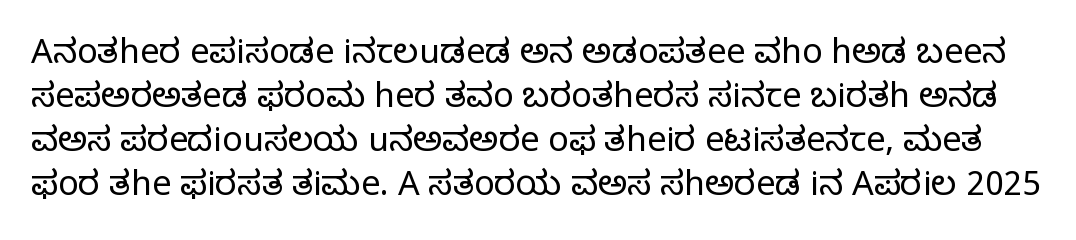
These lines sit exactly where default settings would place them. Each row of text sits above clean, open space. Italic: no, the glyphs are upright roman. The letters advance in unequal steps, a hallmark of proportional type. Stroke mass is kept to a normal reading level or below. Unlike a clean sans, this face finishes its strokes with serifs.
